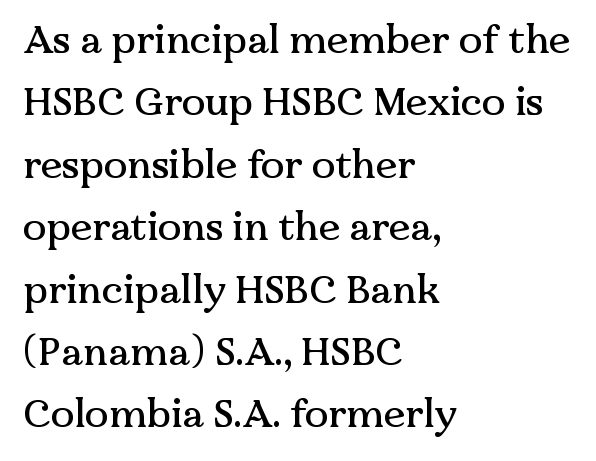
Think of a printed novel: that variable character pitch is what you see here. Between one letter and the next there's only the usual sliver of space. Compared with typical paragraphs, the rows here are spaced about the same. This rendering features lettering with no underline. Italic: no, the glyphs are upright roman.
